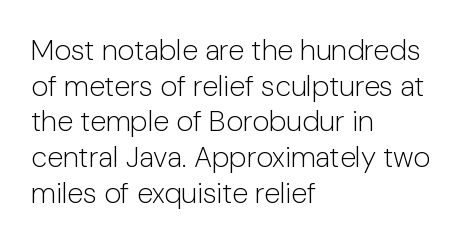
{"serif": "no", "italic": "no", "bold": "no", "weight": "light", "width": "normal", "stroke_contrast": "low", "x_height": "medium", "monospaced": "no", "underline": "no", "align": "left", "line_spacing_ratio": 1.23, "letter_spacing": "normal", "letter_spacing_em": 0.0, "glyph_px": 29}
